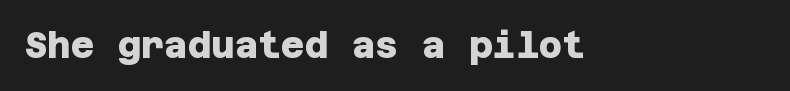
The image shows 36 px heavy sans-serif type; set normal letter spacing, not underlined; low stroke contrast and a large x-height.
